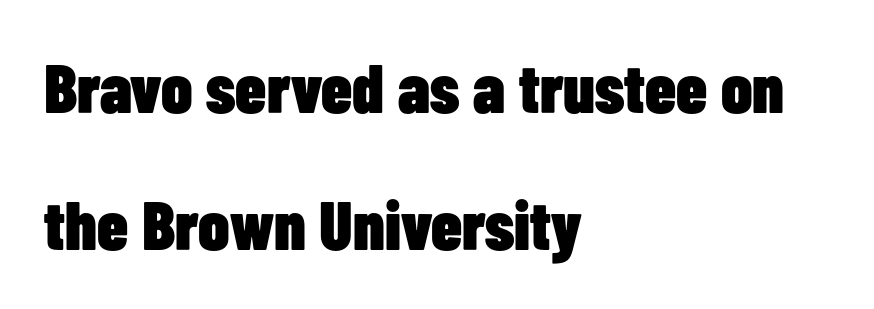
The image shows 69 px heavy, condensed sans-serif type, upright; set left-aligned, loose line spacing (1.99x), normal letter spacing, not underlined; low stroke contrast and a medium x-height.
